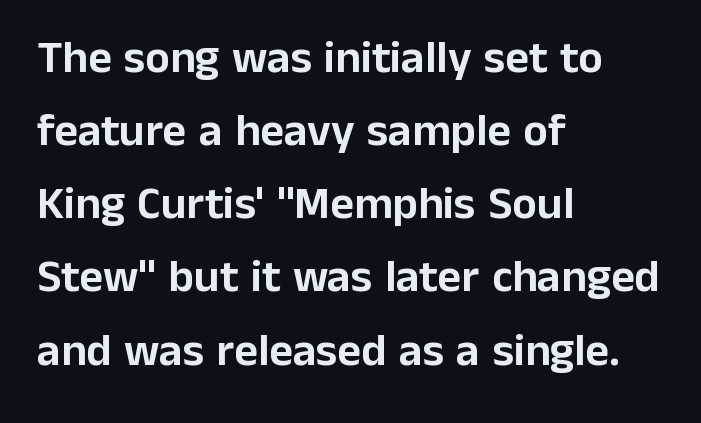
Q: Is the text italic (slanted)? A: No, it is upright.
Q: Is the typeface a serif or a sans-serif typeface? A: Sans-serif.
Q: Is the text underlined? A: No.
Q: How is the paragraph aligned? A: Left-aligned.
Q: Is the spacing between letters normal or unusually wide? A: Normal.
Q: Is the spacing between lines tight, normal or loose? A: Normal.
Q: Width (condensed, normal, or wide)? A: Normal.
Q: Stroke contrast? A: Low.
Q: x-height? A: Medium.
Q: Monospaced? A: No.
